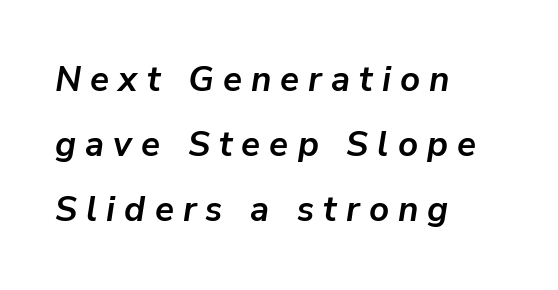
The image shows 35 px semibold type, italic (leaning right); set left-aligned, line spacing 1.86x, unusually wide letter spacing (+0.26 em), not underlined; low stroke contrast and a medium x-height.
